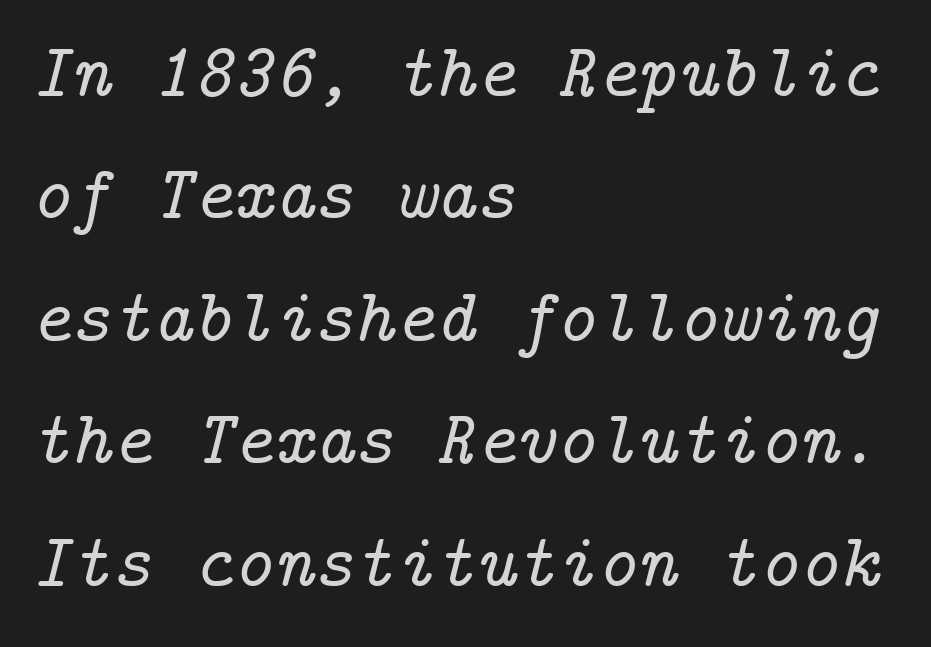
{"serif": "yes", "italic": "yes", "lean": "right", "slant_degrees": 14, "width": "normal", "stroke_contrast": "low", "x_height": "medium", "underline": "no", "align": "left", "line_spacing": "normal", "line_spacing_ratio": 1.59, "letter_spacing": "normal", "letter_spacing_em": 0.0, "glyph_px": 77}
